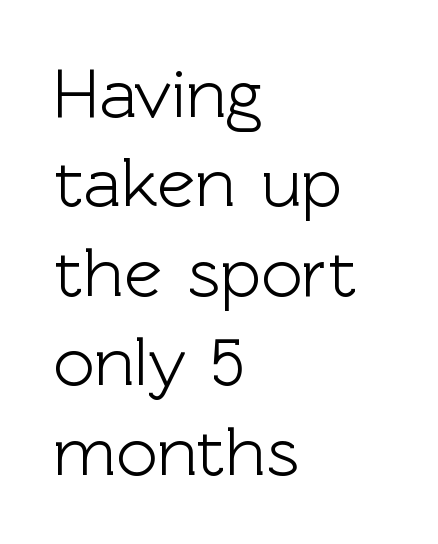
The image shows 71 px sans-serif type, upright; set left-aligned, normal line spacing (1.26x), normal letter spacing, not underlined; a medium x-height.
